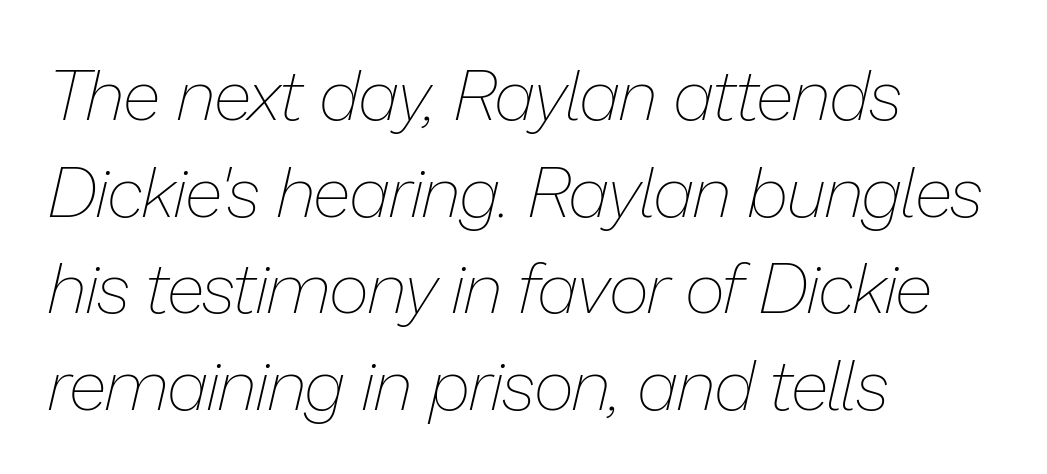
Characters follow at the spacing the type designer built in. Leftover space on each line is placed entirely after the last word. The font's italic variant was chosen for this text. The letters advance in unequal steps, a hallmark of proportional type.
